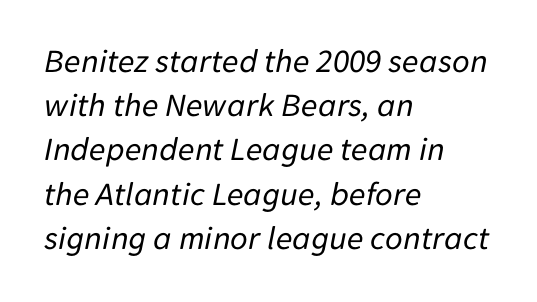
The image shows 34 px regular-weight type, italic (leaning right); set left-aligned, normal line spacing (1.3x), normal letter spacing, not underlined; low stroke contrast and a medium x-height.
